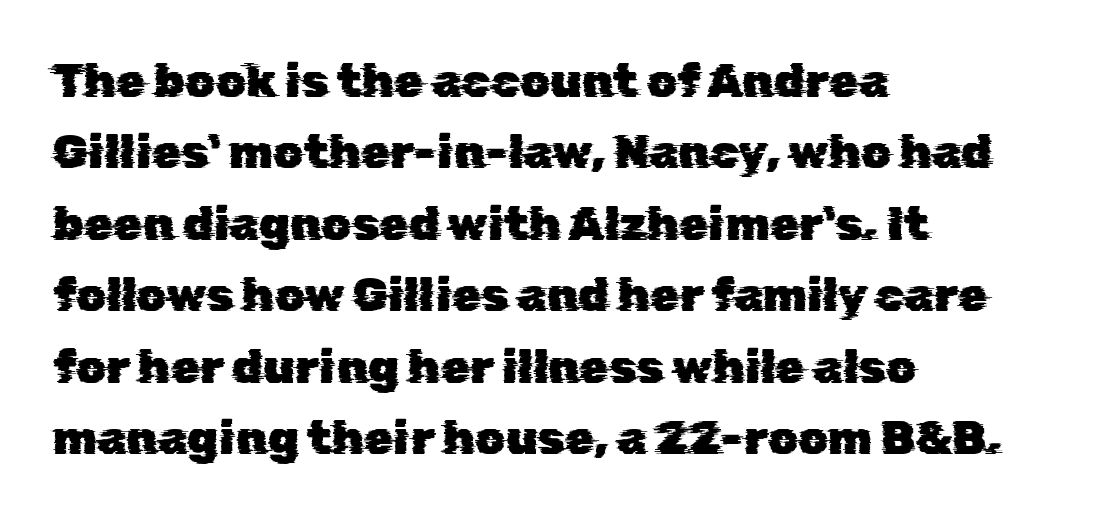
{"serif": "no", "width": "normal", "stroke_contrast": "low", "x_height": "medium", "monospaced": "no", "underline": "no", "align": "left", "line_spacing": "normal", "line_spacing_ratio": 1.52, "letter_spacing": "normal", "letter_spacing_em": 0.0, "glyph_px": 47}
